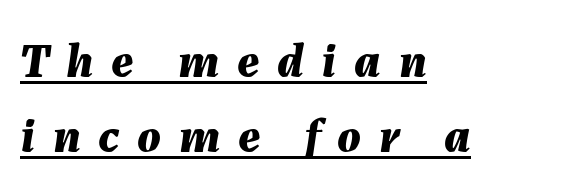
Designer's note — italics engaged. Character widths vary here, with narrow letters taking less room than wide ones. This sample is left-justified, so line endings fall wherever the words run out. The line-height multiplier appears to be the usual default.
